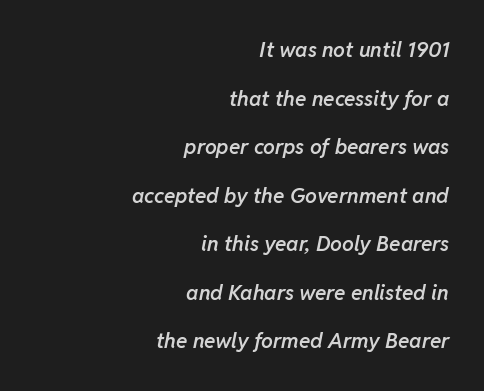
The string is rendered with underlining switched off. Nothing unusual about the tracking: characters are spaced as the font intends. This is oblique type, the kind used for emphasis or titles. Moderately thickened strokes mark this as semibold type. Line ends are locked; line starts wander.
